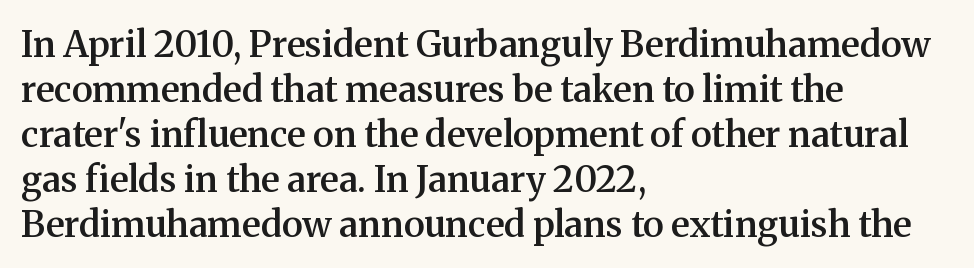
{"serif": "yes", "italic": "no", "bold": "semi", "weight": "semibold", "width": "normal", "stroke_contrast": "medium", "x_height": "medium", "monospaced": "no", "underline": "no", "align": "left", "line_spacing": "normal", "line_spacing_ratio": 1.25, "letter_spacing": "normal", "letter_spacing_em": 0.0, "glyph_px": 36}
